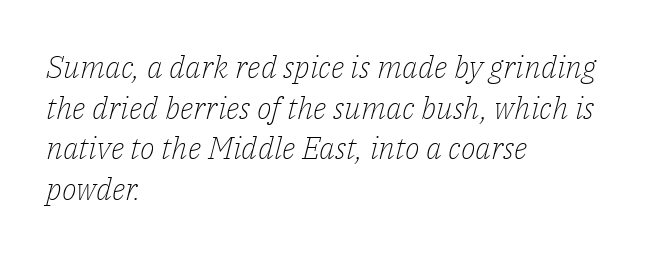
Yep, those are serifs on the letters. Do the characters align in a grid? No, the font is proportional. Each line starts at the same left margin while the right side varies. Leading: standard.
